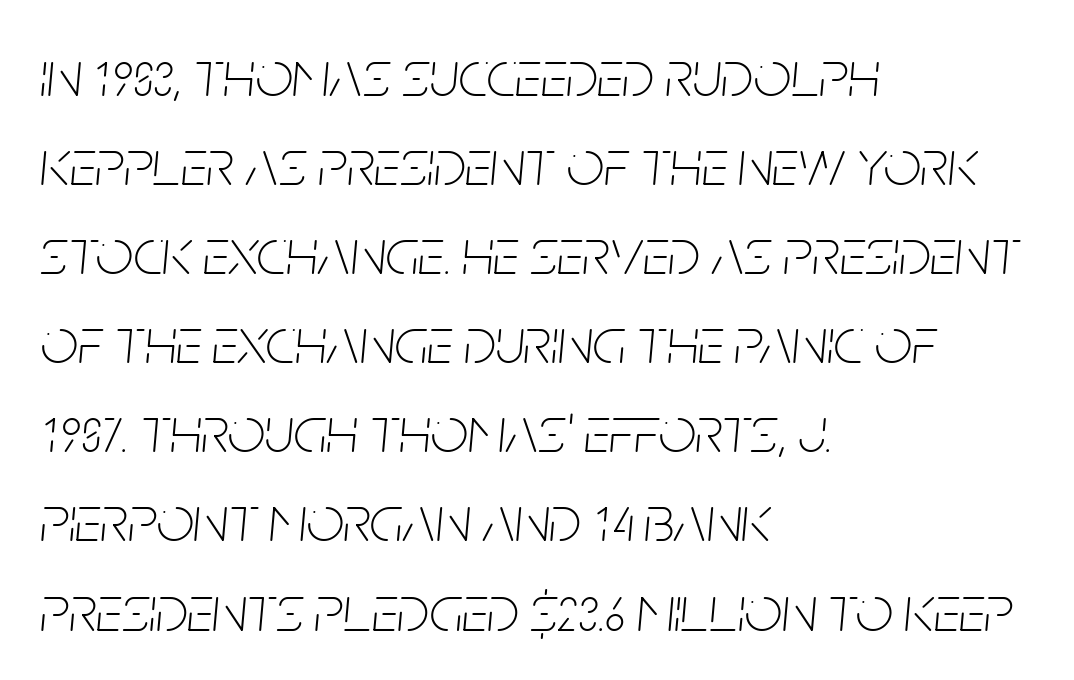
{"italic": "yes", "lean": "right", "slant_degrees": 5, "bold": "no", "weight": "thin", "width": "condensed", "stroke_contrast": "low", "x_height": "large", "monospaced": "no", "underline": "no", "align": "left", "line_spacing": "normal", "line_spacing_ratio": 1.35, "letter_spacing": "normal", "letter_spacing_em": 0.0, "glyph_px": 66}
